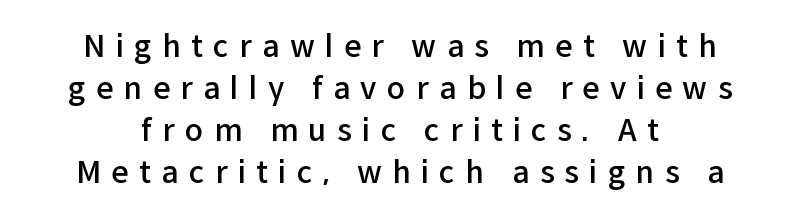
Each letter keeps its own natural width here, so spacing adapts to shape. A bit beefed up — I'd call it semibold rather than bold. The lines sit at an ordinary, default distance from one another. Italic: no, the glyphs are upright roman. This sample is center-justified, so both line endings float freely. A typesetter would label this face a sans.
